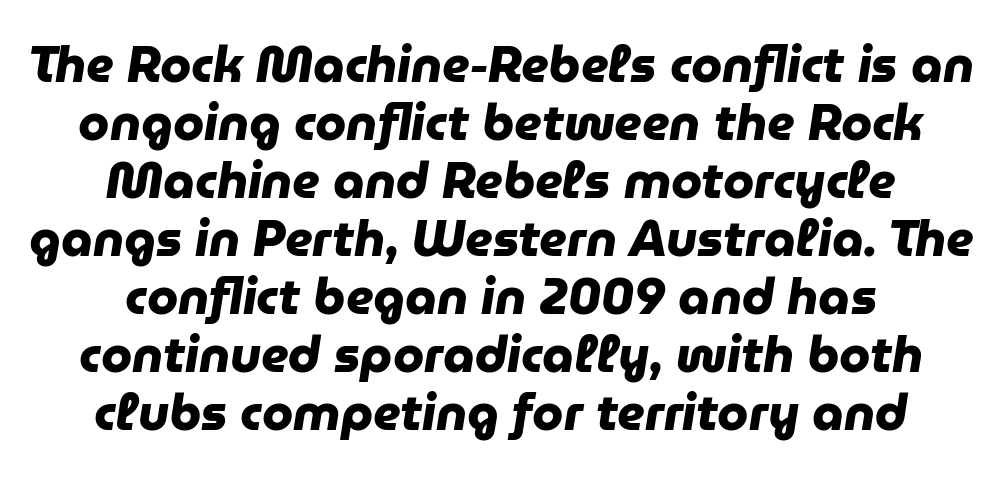
Has an underline been added? It has not. Character widths vary here, with narrow letters taking less room than wide ones. Nope, no serifs anywhere on these letters. This is heavy type, rendered in bold. In CSS terms this would be text-align: center. Observe the ordinary spacing: letters are neighbours, not strangers.
